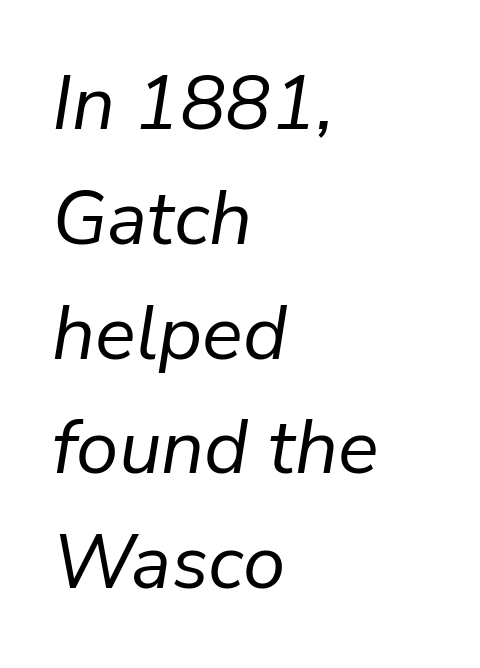
Q: Is the text bold? A: No.
Q: Is the text italic (slanted)? A: Yes, it leans right by about 9 degrees.
Q: Is the text underlined? A: No.
Q: How is the paragraph aligned? A: Left-aligned.
Q: Is the spacing between letters normal or unusually wide? A: Normal.
Q: Is the spacing between lines tight, normal or loose? A: Normal.
Q: Width (condensed, normal, or wide)? A: Normal.
Q: Stroke contrast? A: Low.
Q: x-height? A: Medium.
Q: Monospaced? A: No.
